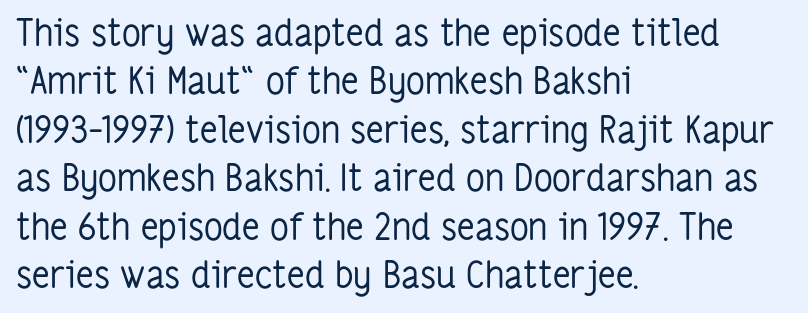
The image shows 37 px regular-weight, condensed sans-serif type, upright; set left-aligned, normal line spacing (1.31x), normal letter spacing, not underlined; low stroke contrast and a medium x-height.
